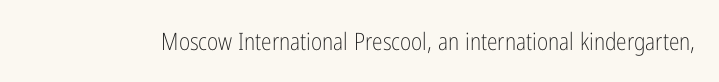
{"italic": "no", "bold": "no", "underline": "no", "letter_spacing": "normal", "letter_spacing_em": 0.0, "glyph_px": 24}
